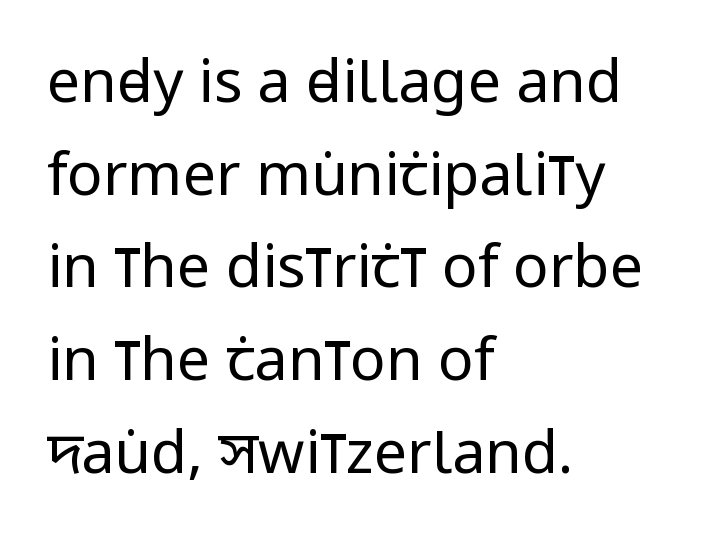
The gap between lines stays unmarked. The compositor pushed each line to the left boundary. Is the stroke heavy? The answer is a plain regular-or-lighter. Proportional: the letters do not fall into vertical columns. The face used here is rendered with its standard letterfit. Does the leading feel generous? No, just average.
